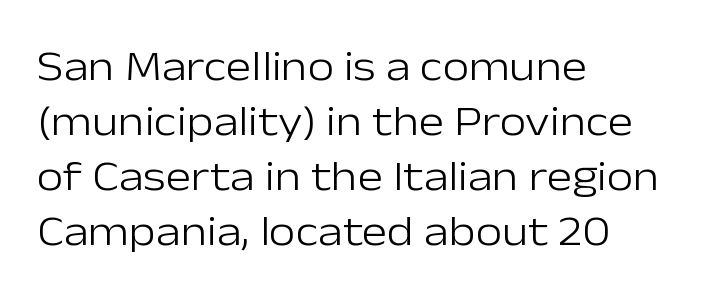
The image shows 43 px light sans-serif type, upright; set left-aligned, normal line spacing (1.28x), normal letter spacing, not underlined; low stroke contrast and a medium x-height.
